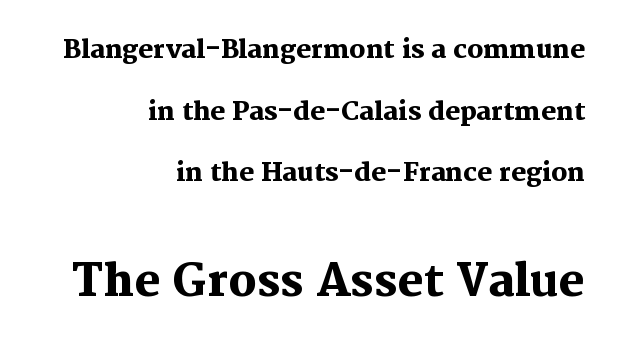
{"serif": "yes", "italic": "no", "bold": "yes", "weight": "heavy", "width": "normal", "stroke_contrast": "medium", "x_height": "medium", "monospaced": "no", "underline": "no", "align": "right", "line_spacing": "loose", "line_spacing_ratio": 2.47, "letter_spacing": "normal", "letter_spacing_em": 0.0, "larger_block": "second", "size_ratio": 1.76, "glyph_px": 44}
